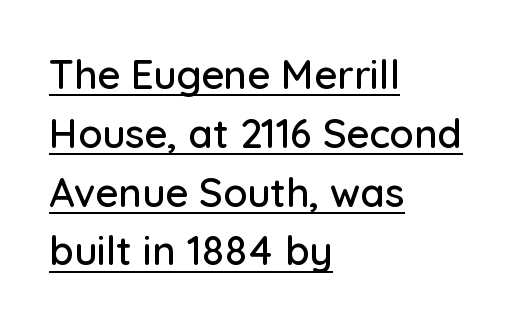
{"serif": "no", "italic": "no", "width": "normal", "stroke_contrast": "low", "x_height": "medium", "monospaced": "no", "underline": "yes", "align": "left", "line_spacing": "normal", "line_spacing_ratio": 1.47, "letter_spacing": "normal", "letter_spacing_em": 0.0, "glyph_px": 40}
